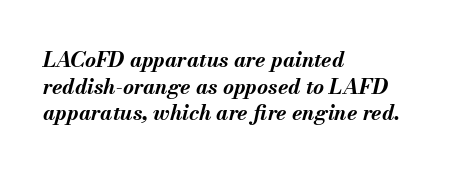
Q: Is the text bold? A: Yes.
Q: Is the text italic (slanted)? A: Yes, it leans right by about 13 degrees.
Q: Is the text underlined? A: No.
Q: How is the paragraph aligned? A: Left-aligned.
Q: Is the spacing between letters normal or unusually wide? A: Normal.
Q: Is the spacing between lines tight, normal or loose? A: Normal.
